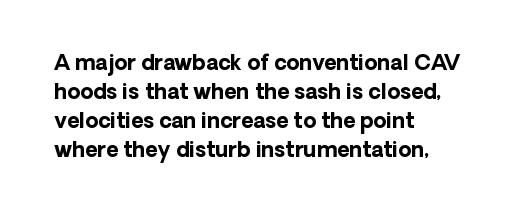
The image shows 21 px bold type, upright; set left-aligned, normal line spacing (1.38x), normal letter spacing, not underlined.
